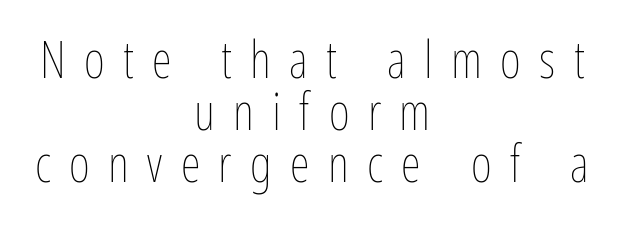
The image shows 51 px thin, condensed type, upright; set centered, tight line spacing (1.02x), unusually wide letter spacing (+0.36 em), not underlined; low stroke contrast and a medium x-height.
